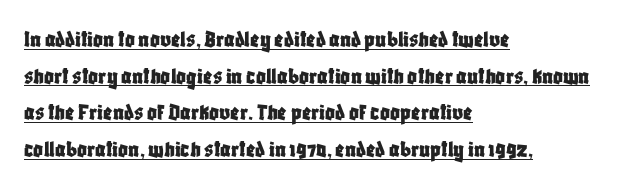
Q: Is the text italic (slanted)? A: No, it is upright.
Q: Is the text underlined? A: Yes.
Q: How is the paragraph aligned? A: Left-aligned.
Q: Is the spacing between letters normal or unusually wide? A: Normal.
Q: Is the spacing between lines tight, normal or loose? A: Normal.
